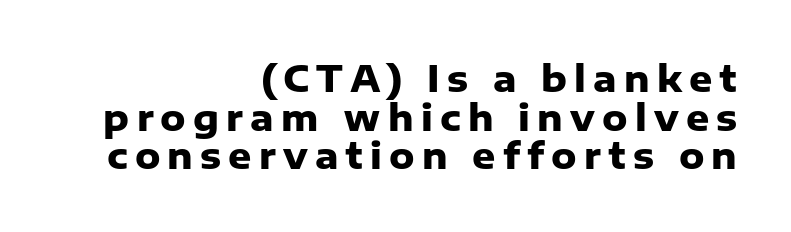
The image shows 36 px heavy sans-serif type, upright; set right-aligned, tight line spacing (1.07x), unusually wide letter spacing (+0.2 em), not underlined; low stroke contrast and a medium x-height.
